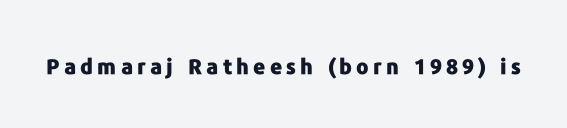
The image shows 21 px bold type, upright; set unusually wide letter spacing (+0.2 em), not underlined.
